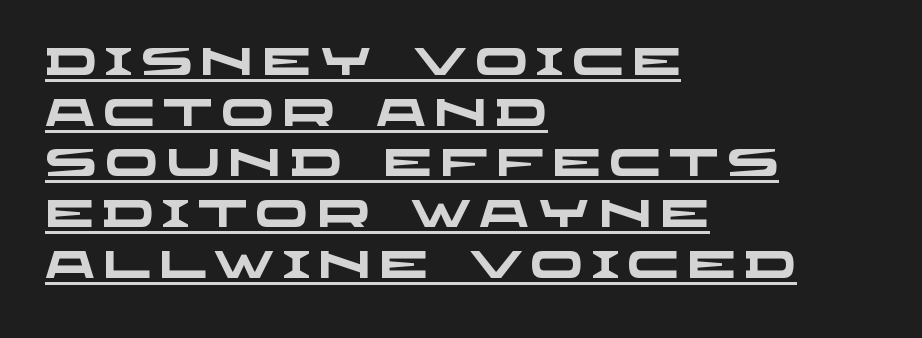
Q: Is the text bold? A: Yes.
Q: Is the typeface a serif or a sans-serif typeface? A: Sans-serif.
Q: Is the text underlined? A: Yes.
Q: How is the paragraph aligned? A: Left-aligned.
Q: Is the spacing between letters normal or unusually wide? A: Unusually wide.
Q: Is the spacing between lines tight, normal or loose? A: Normal.
Q: Width (condensed, normal, or wide)? A: Wide.
Q: Stroke contrast? A: Low.
Q: x-height? A: Large.
Q: Monospaced? A: No.
